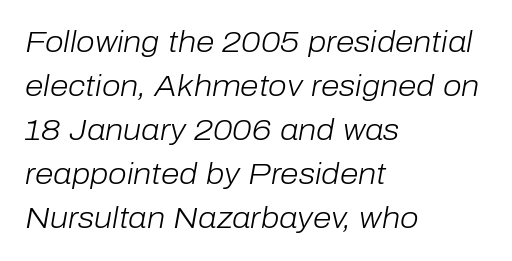
Q: Is the text bold? A: No.
Q: Is the text italic (slanted)? A: Yes, it leans right by about 10 degrees.
Q: Is the text underlined? A: No.
Q: How is the paragraph aligned? A: Left-aligned.
Q: Is the spacing between letters normal or unusually wide? A: Normal.
Q: Is the spacing between lines tight, normal or loose? A: Normal.
Q: Width (condensed, normal, or wide)? A: Normal.
Q: Stroke contrast? A: Low.
Q: x-height? A: Medium.
Q: Monospaced? A: No.
